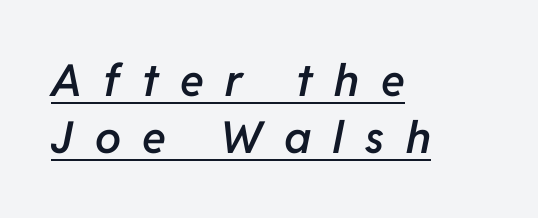
The image shows 44 px semibold type, italic (leaning right); set left-aligned, normal line spacing (1.3x), unusually wide letter spacing (+0.49 em), underlined; low stroke contrast and a medium x-height.
